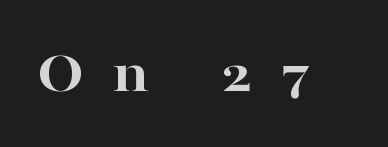
Q: Is the text bold? A: Yes.
Q: Is the text italic (slanted)? A: No, it is upright.
Q: Is the typeface a serif or a sans-serif typeface? A: Serif.
Q: Is the text underlined? A: No.
Q: Is the spacing between letters normal or unusually wide? A: Unusually wide.
Q: Width (condensed, normal, or wide)? A: Wide.
Q: Stroke contrast? A: High.
Q: x-height? A: Medium.
Q: Monospaced? A: No.
